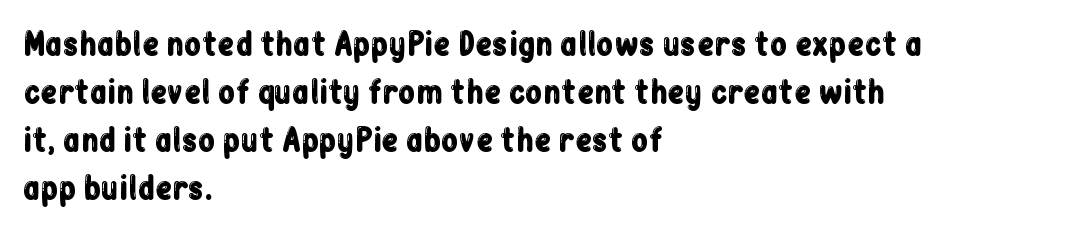
The specimen omits any rule beneath the text block's lines. Where is the straight margin? On the left. These lines are rendered in a variable-pitch font. The designer went with a sans here, leaving each stem footless. What's the leading like? Ordinary, nothing unusual.
